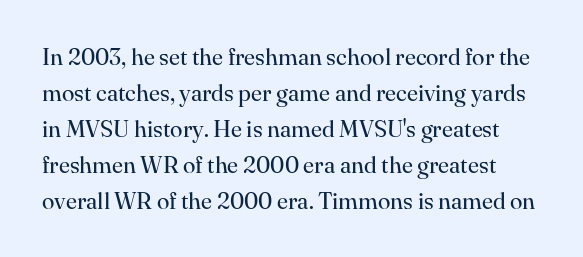
The image shows 23 px text type, upright; set normal line spacing (1.56x), normal letter spacing, not underlined.
